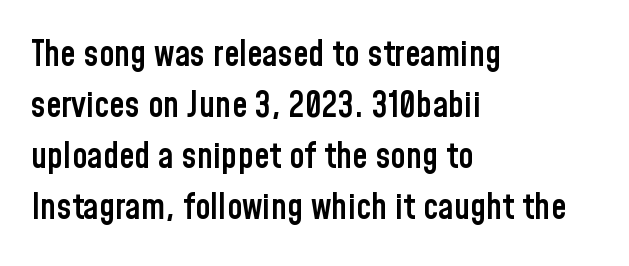
Style check: upright. These lines are set flush left with a ragged right edge. The line texture is even and compact thanks to regular tracking. Lines of text with bare space underneath. Think of a printed novel: that variable character pitch is what you see here.
